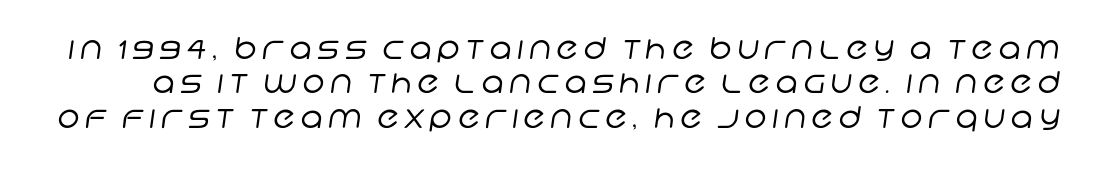
Q: Is the text bold? A: No.
Q: Is the typeface a serif or a sans-serif typeface? A: Sans-serif.
Q: Is the text underlined? A: No.
Q: Is the spacing between lines tight, normal or loose? A: Tight.
Q: Width (condensed, normal, or wide)? A: Normal.
Q: Stroke contrast? A: Low.
Q: x-height? A: Large.
Q: Monospaced? A: No.
